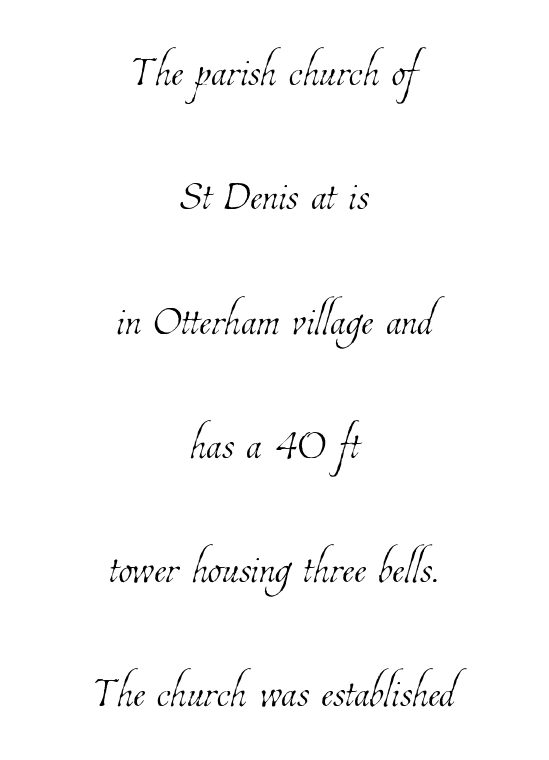
The face used here is proportionally spaced, like ordinary book or web type. Check the space under the baseline: it is left empty. This is not heavy type; no bold has been used. Is the letter spacing exaggerated? No — it looks like the ordinary default. Both edges are ragged and mirror each other, which tells us the setting is centered.
